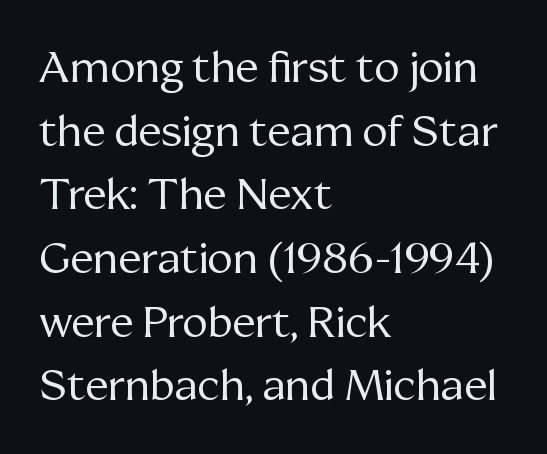
{"serif": "yes", "italic": "no", "bold": "no", "weight": "regular", "width": "normal", "stroke_contrast": "medium", "x_height": "medium", "monospaced": "no", "underline": "no", "align": "left", "line_spacing": "normal", "line_spacing_ratio": 1.48, "letter_spacing": "normal", "letter_spacing_em": 0.0, "glyph_px": 43}
